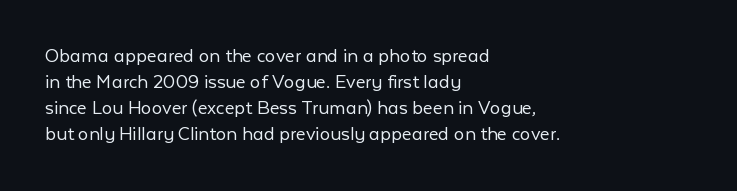
Q: Is the text bold? A: No.
Q: Is the text italic (slanted)? A: No, it is upright.
Q: Is the text underlined? A: No.
Q: How is the paragraph aligned? A: Left-aligned.
Q: Is the spacing between letters normal or unusually wide? A: Normal.
